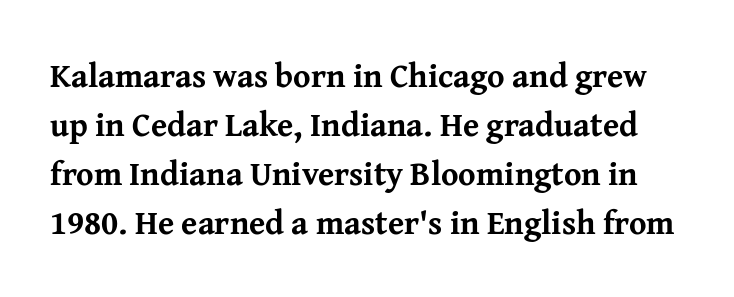
Does the type have serifs? Yes, each stem ends in a small foot. How heavy is the stroke? Heavy — this is a bold. The letterforms sit shoulder to shoulder at normal distance. How would I describe the line gaps? Plain and ordinary. You could not count columns in this text — the font is proportionally spaced. The glyphs are unaccompanied by any horizontal stroke below them.
